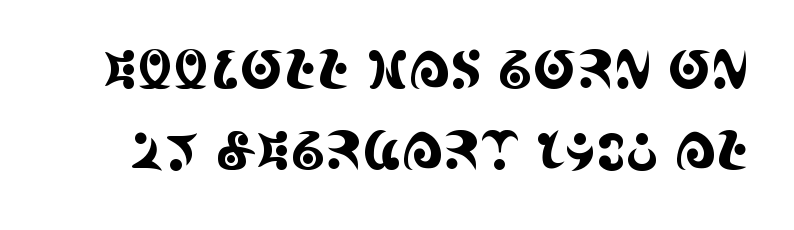
Q: Is the text italic (slanted)? A: No, it is upright.
Q: Is the typeface a serif or a sans-serif typeface? A: Serif.
Q: Is the text underlined? A: No.
Q: Is the spacing between letters normal or unusually wide? A: Normal.
Q: Is the spacing between lines tight, normal or loose? A: Normal.
Q: Width (condensed, normal, or wide)? A: Condensed.
Q: x-height? A: Large.
Q: Monospaced? A: No.
